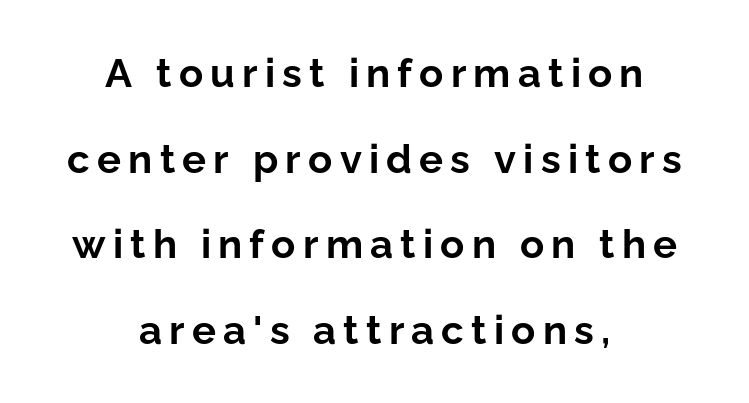
Q: Is the text bold? A: Yes.
Q: Is the text italic (slanted)? A: No, it is upright.
Q: Is the typeface a serif or a sans-serif typeface? A: Sans-serif.
Q: Is the text underlined? A: No.
Q: How is the paragraph aligned? A: Centered.
Q: Is the spacing between lines tight, normal or loose? A: Loose.
Q: Width (condensed, normal, or wide)? A: Normal.
Q: Stroke contrast? A: Low.
Q: x-height? A: Medium.
Q: Monospaced? A: No.
